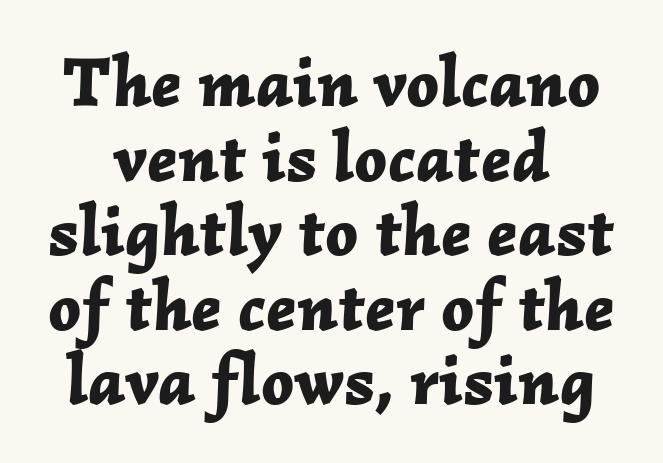
{"italic": "yes", "lean": "right", "slant_degrees": 2, "bold": "yes", "weight": "bold", "width": "normal", "stroke_contrast": "low", "x_height": "medium", "monospaced": "no", "underline": "no", "align": "center", "line_spacing": "tight", "line_spacing_ratio": 1.05, "letter_spacing": "normal", "letter_spacing_em": 0.0, "glyph_px": 71}
